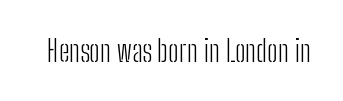
Q: Is the text bold? A: No.
Q: Is the text italic (slanted)? A: No, it is upright.
Q: Is the typeface a serif or a sans-serif typeface? A: Sans-serif.
Q: Is the text underlined? A: No.
Q: Is the spacing between letters normal or unusually wide? A: Normal.
Q: Width (condensed, normal, or wide)? A: Condensed.
Q: Stroke contrast? A: Low.
Q: x-height? A: Medium.
Q: Monospaced? A: No.
